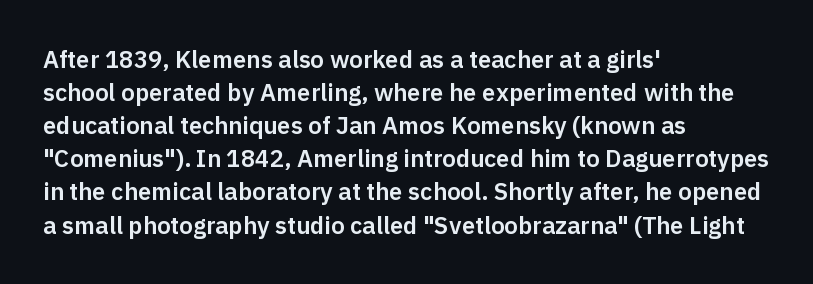
The lines are quadded left. Does extra space separate the letters? No, they use regular spacing. Tall strokes in this sample are plumb rather than angled. Notice how descenders clear the ascenders below comfortably — that's standard leading. This rendering features lettering with no underline.
